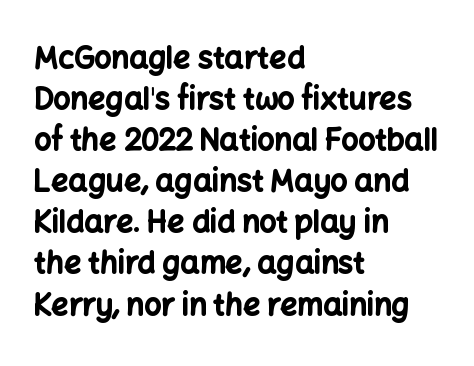
{"serif": "no", "italic": "no", "bold": "yes", "weight": "bold", "width": "normal", "stroke_contrast": "low", "x_height": "medium", "monospaced": "no", "underline": "no", "align": "left", "line_spacing": "normal", "line_spacing_ratio": 1.37, "letter_spacing": "normal", "letter_spacing_em": 0.0, "glyph_px": 30}
